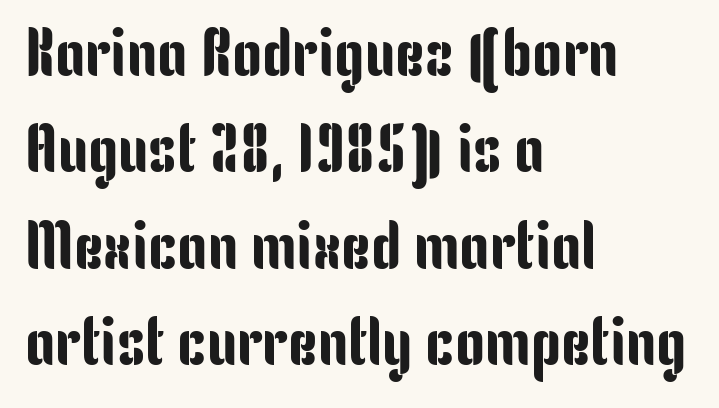
The image shows 67 px condensed sans-serif type, upright; set left-aligned, normal line spacing (1.44x), normal letter spacing, not underlined; low stroke contrast and a medium x-height.
